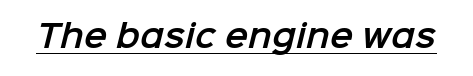
The image shows 31 px sans-serif type; set normal letter spacing, underlined; low stroke contrast and a medium x-height.
